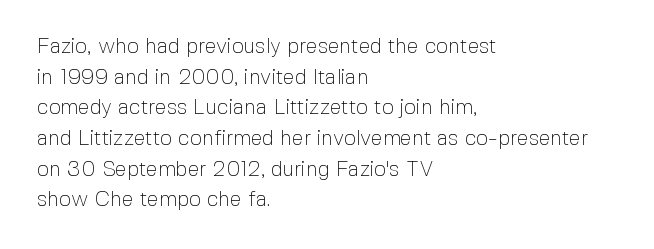
The strip under each line holds only bare page. The lines in this sample share a left origin and differ only in where they stop. The block of text has a typical density, with ordinary space between rows. A typesetter would call this zero additional tracking. Each stroke keeps to a modest, everyday thickness or less. Style check: upright.
